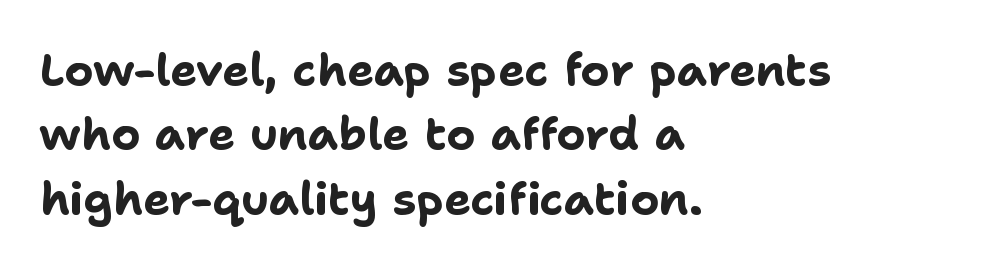
The area under the type is left untouched. What's the leading like? Ordinary, nothing unusual. This is the regular roman posture of the typeface. This sample uses a sans-serif face. Line beginnings align vertically; line endings do not. The face used here is proportionally spaced, like ordinary book or web type.
